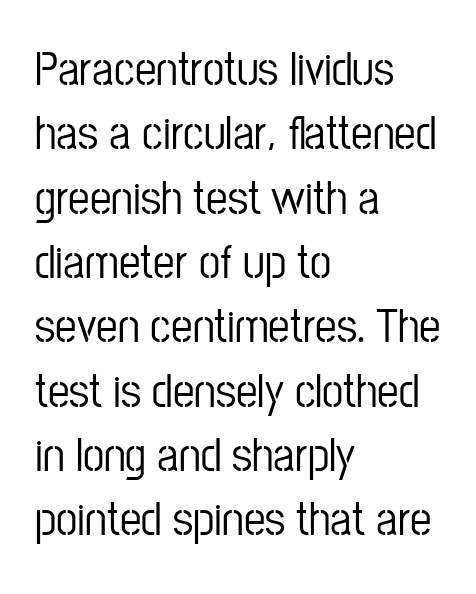
The image shows 48 px condensed sans-serif type, upright; set left-aligned, normal line spacing (1.34x), normal letter spacing, not underlined; low stroke contrast and a medium x-height.
